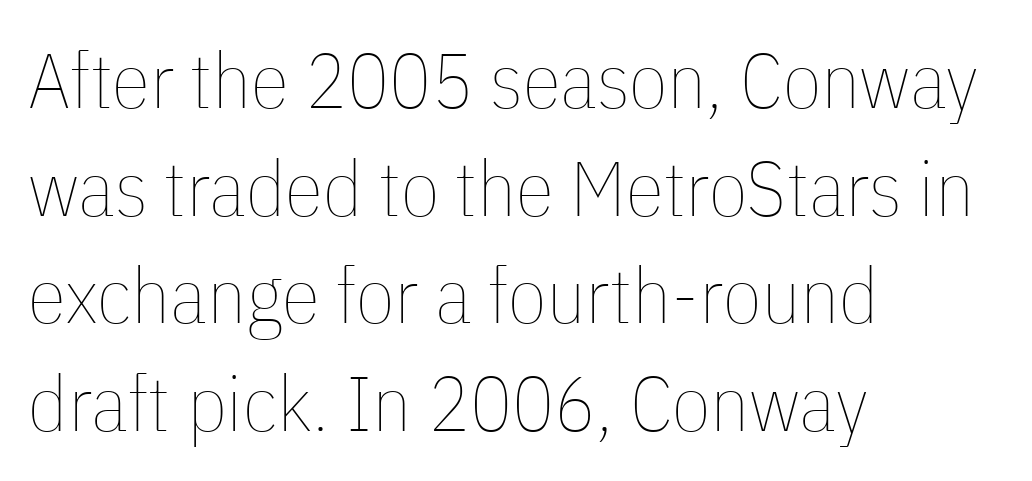
Q: Is the text bold? A: No.
Q: Is the text italic (slanted)? A: No, it is upright.
Q: Is the text underlined? A: No.
Q: How is the paragraph aligned? A: Left-aligned.
Q: Is the spacing between letters normal or unusually wide? A: Normal.
Q: Is the spacing between lines tight, normal or loose? A: Normal.
Q: Width (condensed, normal, or wide)? A: Condensed.
Q: Stroke contrast? A: Low.
Q: x-height? A: Medium.
Q: Monospaced? A: No.
